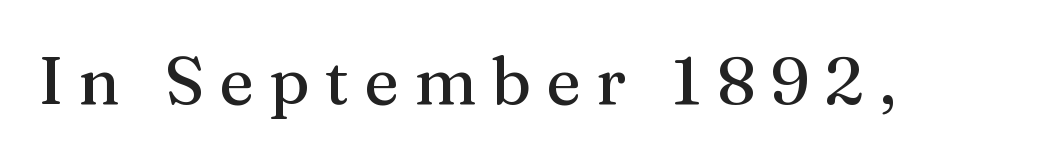
Q: Is the text italic (slanted)? A: No, it is upright.
Q: Is the typeface a serif or a sans-serif typeface? A: Serif.
Q: Is the text underlined? A: No.
Q: Is the spacing between letters normal or unusually wide? A: Unusually wide.
Q: Width (condensed, normal, or wide)? A: Normal.
Q: Stroke contrast? A: Medium.
Q: x-height? A: Medium.
Q: Monospaced? A: No.
